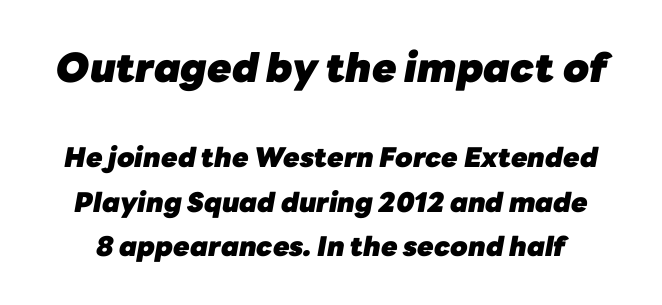
The image shows 40 px heavy type, italic (leaning right); set normal line spacing (1.65x), normal letter spacing, not underlined; the first (top) block is 1.48x larger; low stroke contrast and a medium x-height.
